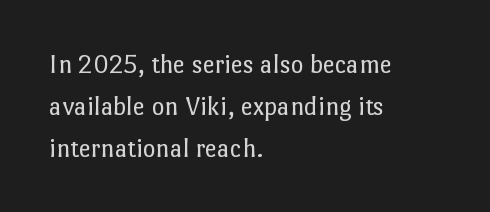
Q: Is the text bold? A: No.
Q: Is the text italic (slanted)? A: No, it is upright.
Q: Is the text underlined? A: No.
Q: How is the paragraph aligned? A: Left-aligned.
Q: Is the spacing between letters normal or unusually wide? A: Normal.
Q: Is the spacing between lines tight, normal or loose? A: Normal.
